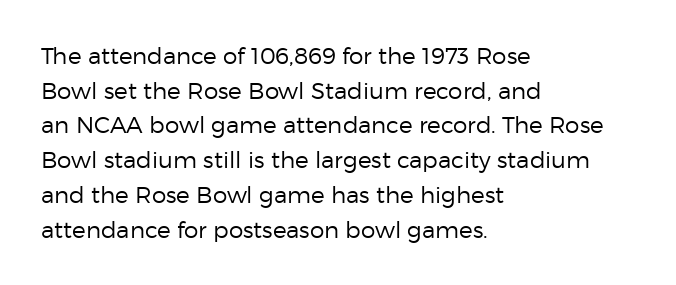
Q: Is the text bold? A: No.
Q: Is the text italic (slanted)? A: No, it is upright.
Q: Is the text underlined? A: No.
Q: How is the paragraph aligned? A: Left-aligned.
Q: Is the spacing between letters normal or unusually wide? A: Normal.
Q: Is the spacing between lines tight, normal or loose? A: Normal.
